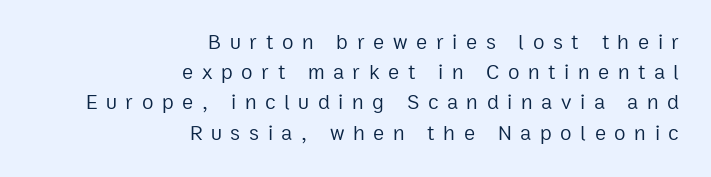
Q: Is the text bold? A: No.
Q: Is the text italic (slanted)? A: No, it is upright.
Q: Is the text underlined? A: No.
Q: How is the paragraph aligned? A: Right-aligned.
Q: Is the spacing between letters normal or unusually wide? A: Unusually wide.
Q: Is the spacing between lines tight, normal or loose? A: Normal.
